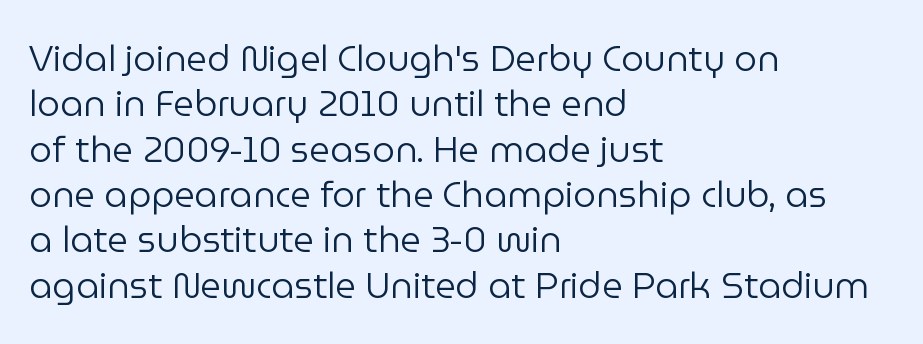
The image shows 36 px regular-weight sans-serif type, upright; set left-aligned, normal line spacing (1.26x), normal letter spacing, not underlined; low stroke contrast and a medium x-height.
